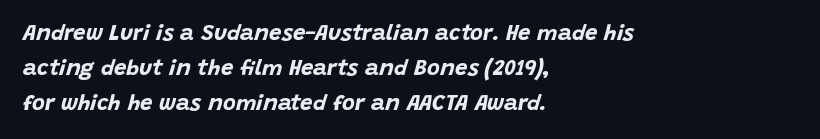
The image shows 22 px bold type, italic (leaning right); set left-aligned, normal line spacing (1.58x), normal letter spacing, not underlined.
